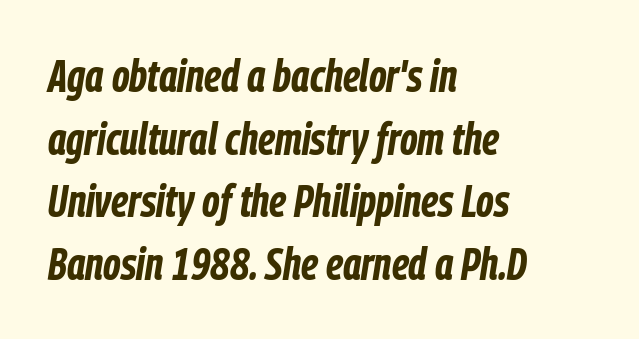
The baseline area is clear. These lines keep a tight, regular rhythm from letter to letter. Proportional: the letters do not fall into vertical columns. A normal amount of white space separates one row of letters from the next. Would a proofreader flag this as italicized? Yes. The font is running at its bold setting.
